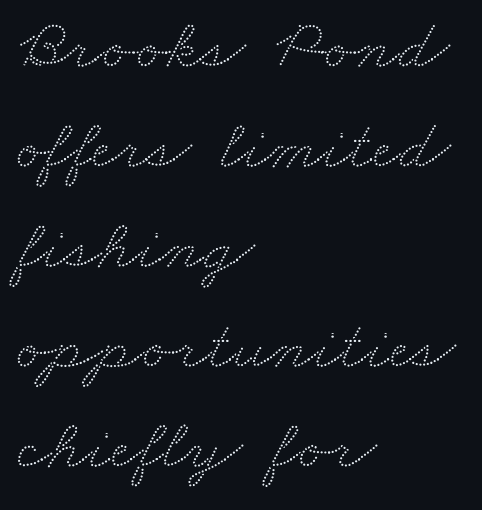
{"width": "wide", "stroke_contrast": "low", "x_height": "small", "monospaced": "no", "underline": "no", "align": "left", "line_spacing": "normal", "line_spacing_ratio": 1.39, "letter_spacing": "normal", "letter_spacing_em": 0.0, "glyph_px": 72}
